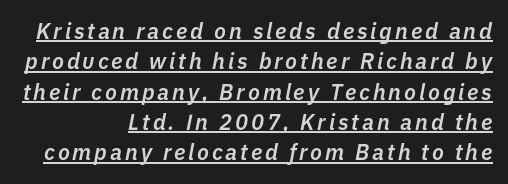
Q: Is the text bold? A: Semi-bold.
Q: Is the text italic (slanted)? A: Yes, it leans right by about 11 degrees.
Q: Is the text underlined? A: Yes.
Q: How is the paragraph aligned? A: Right-aligned.
Q: Is the spacing between lines tight, normal or loose? A: Normal.
